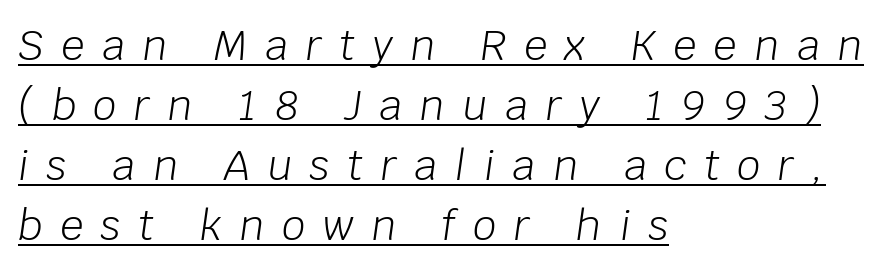
{"italic": "yes", "lean": "right", "slant_degrees": 8, "bold": "no", "weight": "light", "width": "normal", "stroke_contrast": "low", "x_height": "large", "monospaced": "no", "underline": "yes", "align": "left", "line_spacing": "normal", "line_spacing_ratio": 1.46, "letter_spacing": "wide", "letter_spacing_em": 0.43, "glyph_px": 41}
